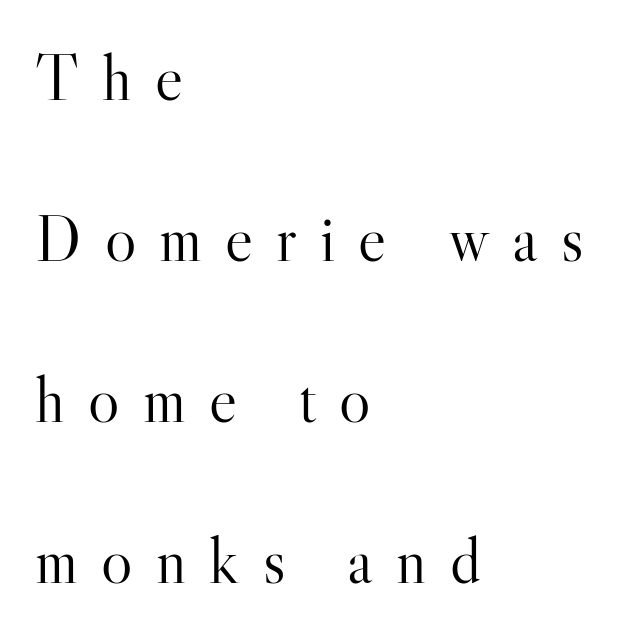
{"serif": "yes", "italic": "no", "bold": "no", "weight": "light", "width": "normal", "stroke_contrast": "high", "x_height": "small", "monospaced": "no", "underline": "no", "align": "left", "line_spacing": "loose", "line_spacing_ratio": 2.44, "letter_spacing": "wide", "letter_spacing_em": 0.35, "glyph_px": 66}
